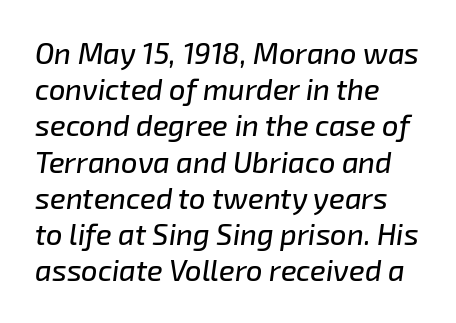
The image shows 29 px text type, italic (leaning right); set left-aligned, normal line spacing (1.25x), normal letter spacing, not underlined; low stroke contrast and a medium x-height.
